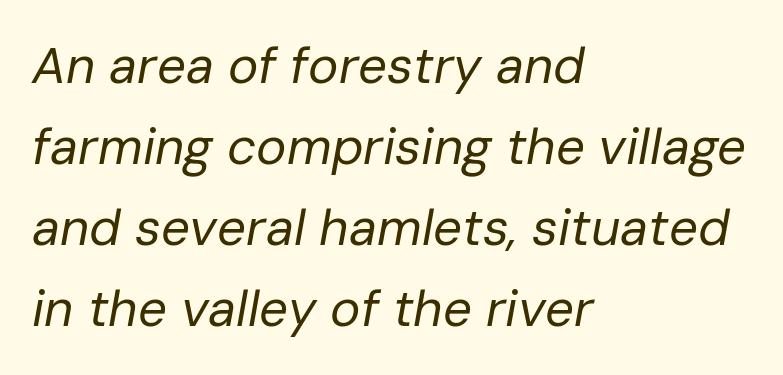
The image shows 51 px regular-weight type, italic (leaning right); set left-aligned, normal line spacing (1.59x), normal letter spacing, not underlined; low stroke contrast and a medium x-height.
